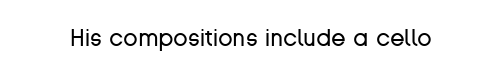
The image shows 24 px text type, upright; set normal letter spacing, not underlined.
